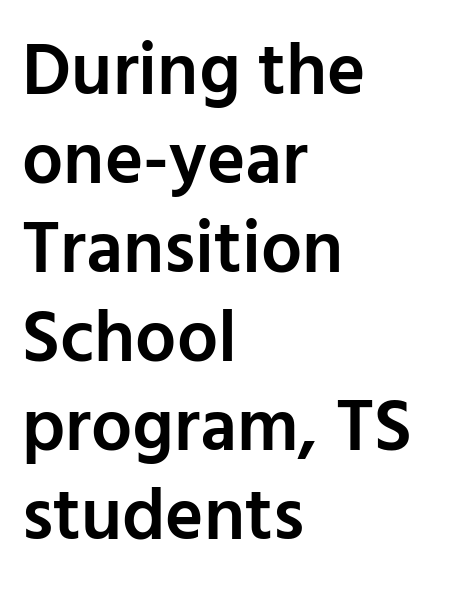
The image shows 73 px semibold sans-serif type, upright; set left-aligned, line spacing 1.22x, normal letter spacing, not underlined; low stroke contrast and a medium x-height.
